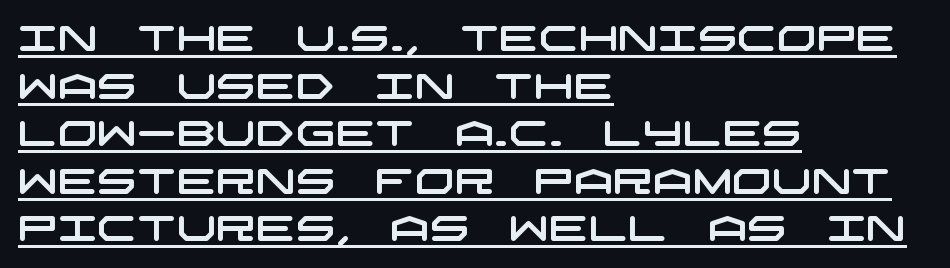
{"serif": "no", "width": "wide", "stroke_contrast": "low", "x_height": "large", "underline": "yes", "align": "left", "line_spacing": "normal", "line_spacing_ratio": 1.36, "letter_spacing": "normal", "letter_spacing_em": 0.0, "glyph_px": 35}
